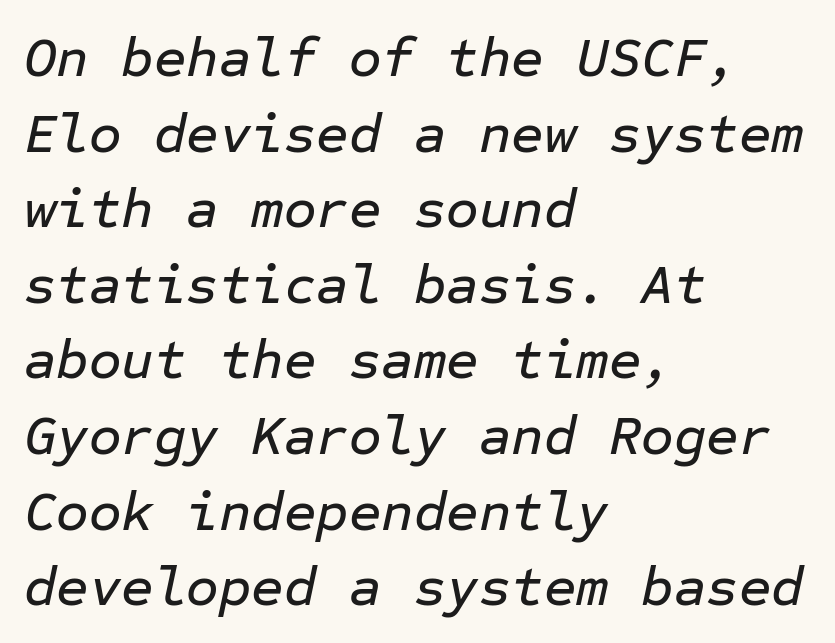
{"italic": "yes", "lean": "right", "slant_degrees": 12, "width": "normal", "stroke_contrast": "low", "x_height": "medium", "monospaced": "yes", "underline": "no", "align": "left", "line_spacing": "normal", "line_spacing_ratio": 1.35, "letter_spacing": "normal", "letter_spacing_em": 0.0, "glyph_px": 56}
